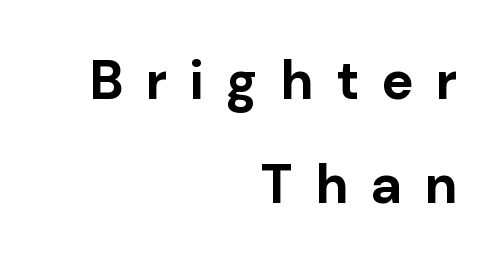
Q: Is the text bold? A: Yes.
Q: Is the text italic (slanted)? A: No, it is upright.
Q: Is the typeface a serif or a sans-serif typeface? A: Sans-serif.
Q: Is the text underlined? A: No.
Q: How is the paragraph aligned? A: Right-aligned.
Q: Is the spacing between letters normal or unusually wide? A: Unusually wide.
Q: Is the spacing between lines tight, normal or loose? A: Loose.
Q: Width (condensed, normal, or wide)? A: Normal.
Q: Stroke contrast? A: Low.
Q: x-height? A: Medium.
Q: Monospaced? A: No.
